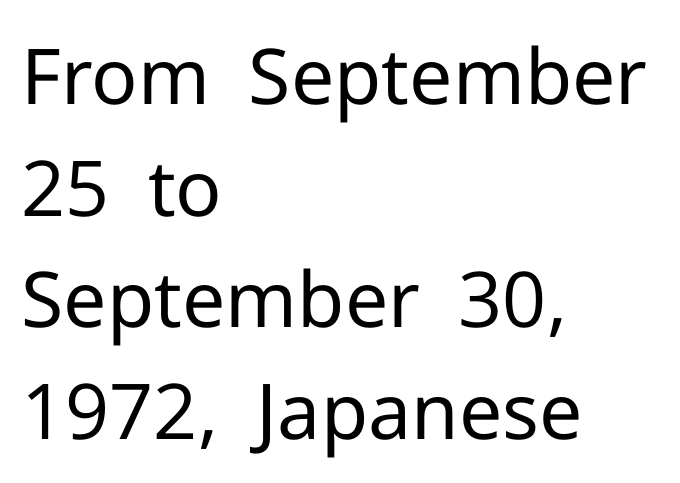
{"serif": "no", "italic": "no", "bold": "no", "weight": "regular", "width": "normal", "stroke_contrast": "low", "x_height": "medium", "monospaced": "no", "underline": "no", "align": "left", "line_spacing": "normal", "line_spacing_ratio": 1.45, "letter_spacing": "normal", "letter_spacing_em": 0.0, "glyph_px": 77}
